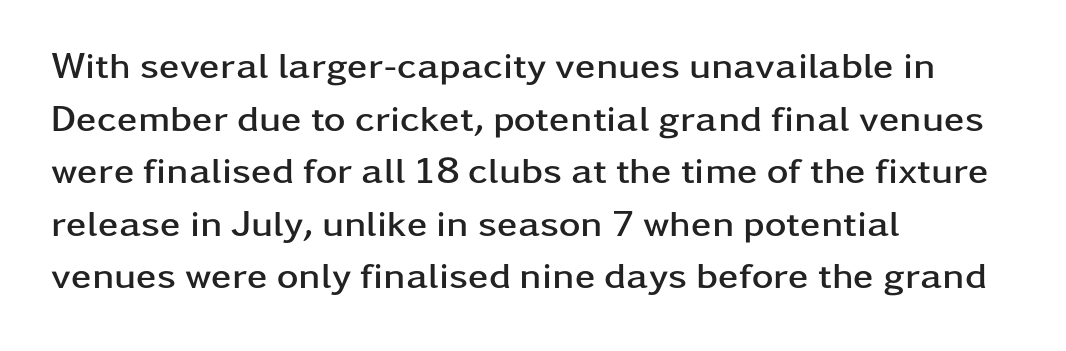
Q: Is the text bold? A: Yes.
Q: Is the text italic (slanted)? A: No, it is upright.
Q: Is the typeface a serif or a sans-serif typeface? A: Sans-serif.
Q: Is the text underlined? A: No.
Q: How is the paragraph aligned? A: Left-aligned.
Q: Is the spacing between letters normal or unusually wide? A: Normal.
Q: Is the spacing between lines tight, normal or loose? A: Normal.
Q: Width (condensed, normal, or wide)? A: Wide.
Q: Stroke contrast? A: Low.
Q: x-height? A: Medium.
Q: Monospaced? A: No.
